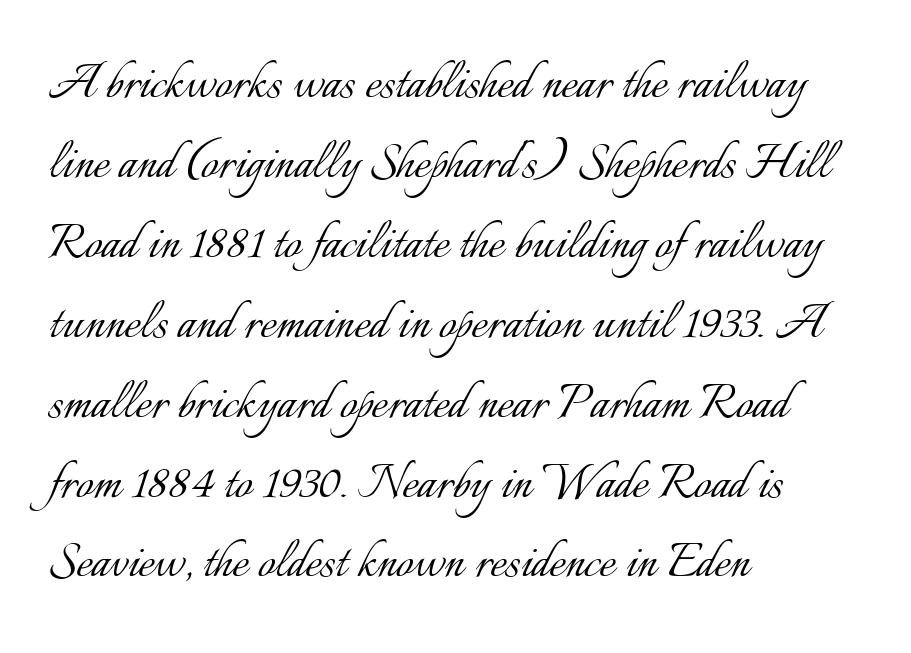
{"bold": "no", "weight": "light", "width": "normal", "stroke_contrast": "low", "x_height": "small", "monospaced": "no", "underline": "no", "align": "left", "line_spacing": "normal", "line_spacing_ratio": 1.31, "letter_spacing": "normal", "letter_spacing_em": 0.0, "glyph_px": 61}
